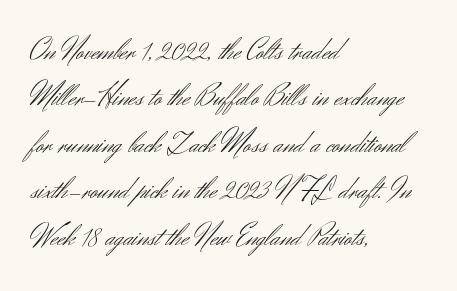
Letterform terminals end flat and unadorned throughout the passage. No chunkiness to these letters — they're not bold. The vertical gap from one line to the next is medium.
